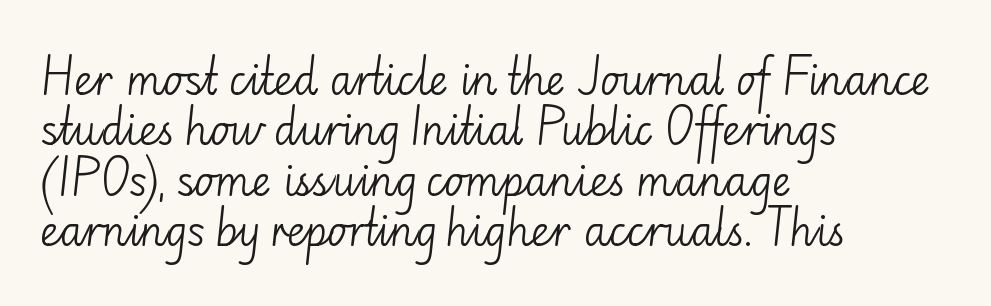
The letters carry no serifs — their stems end cleanly without finishing strokes. The glyphs are unaccompanied by any horizontal stroke below them. The paragraph shown leans on its left margin. The typesetting does not lean heavy: it is not bold.
